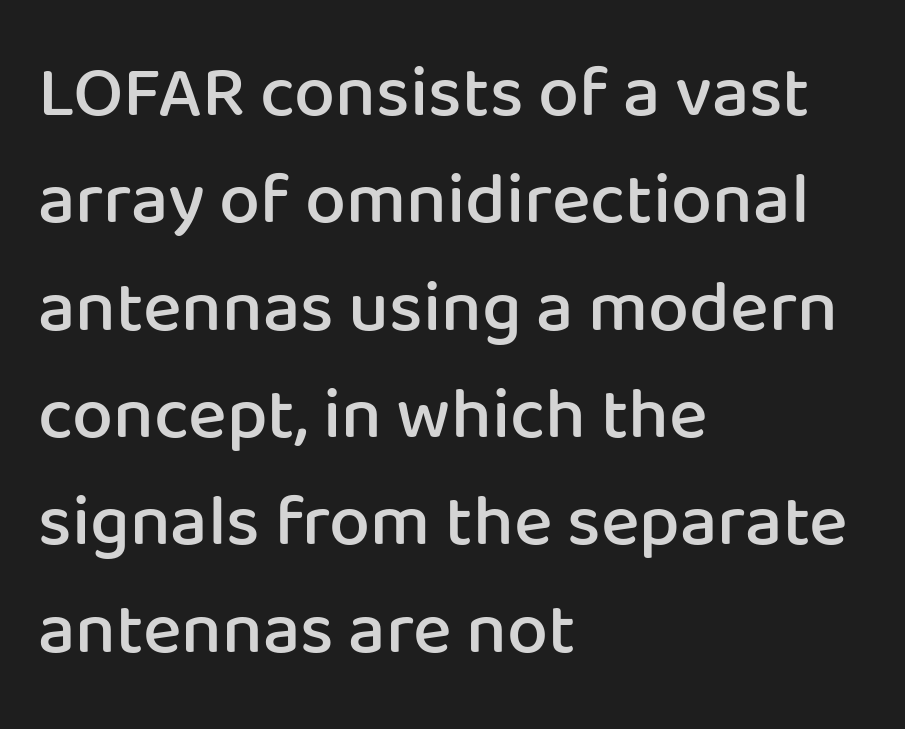
Q: Is the text bold? A: Semi-bold.
Q: Is the text italic (slanted)? A: No, it is upright.
Q: Is the typeface a serif or a sans-serif typeface? A: Sans-serif.
Q: Is the text underlined? A: No.
Q: How is the paragraph aligned? A: Left-aligned.
Q: Is the spacing between letters normal or unusually wide? A: Normal.
Q: Is the spacing between lines tight, normal or loose? A: Normal.
Q: Width (condensed, normal, or wide)? A: Normal.
Q: Stroke contrast? A: Low.
Q: x-height? A: Medium.
Q: Monospaced? A: No.
